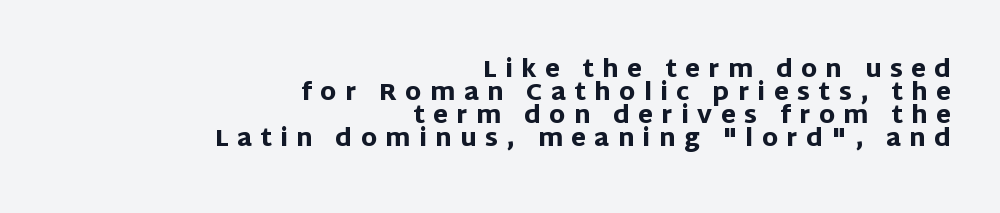
Posture: upright roman. Has an underline been added? It has not. The letterforms stand isolated, each surrounded by extra space. Weight check: bold — yes, fully. Cramped leading. One-word summary of the alignment: right.
